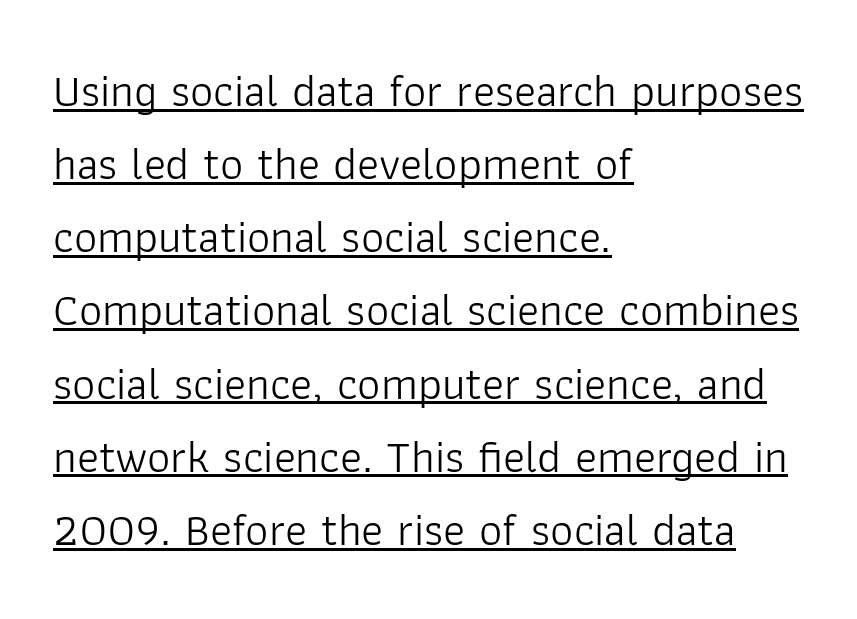
Q: Is the text bold? A: No.
Q: Is the text italic (slanted)? A: No, it is upright.
Q: Is the typeface a serif or a sans-serif typeface? A: Sans-serif.
Q: Is the text underlined? A: Yes.
Q: How is the paragraph aligned? A: Left-aligned.
Q: Is the spacing between letters normal or unusually wide? A: Normal.
Q: Is the spacing between lines tight, normal or loose? A: Normal.
Q: Width (condensed, normal, or wide)? A: Normal.
Q: Stroke contrast? A: Low.
Q: x-height? A: Medium.
Q: Monospaced? A: No.
